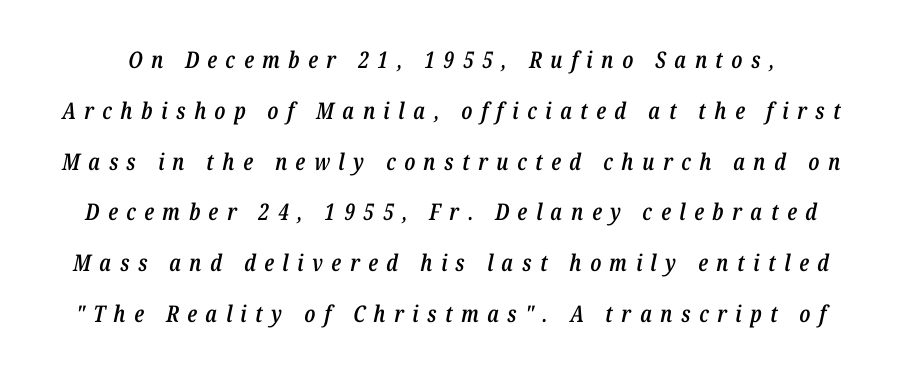
Q: Is the text bold? A: Semi-bold.
Q: Is the text italic (slanted)? A: Yes, it leans right by about 12 degrees.
Q: Is the text underlined? A: No.
Q: Is the spacing between letters normal or unusually wide? A: Unusually wide.
Q: Is the spacing between lines tight, normal or loose? A: Loose.
